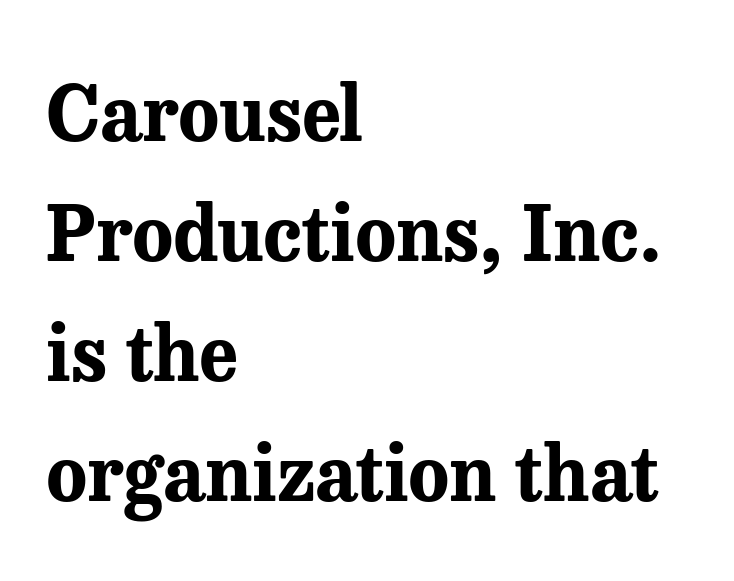
The passage shown is typeset with a serif family. These lines were composed using upright roman letters. Each word holds together tightly as a unit, with standard inter-letter gaps. This sample keeps an unexceptional amount of space between lines. The area under the type is left untouched.
